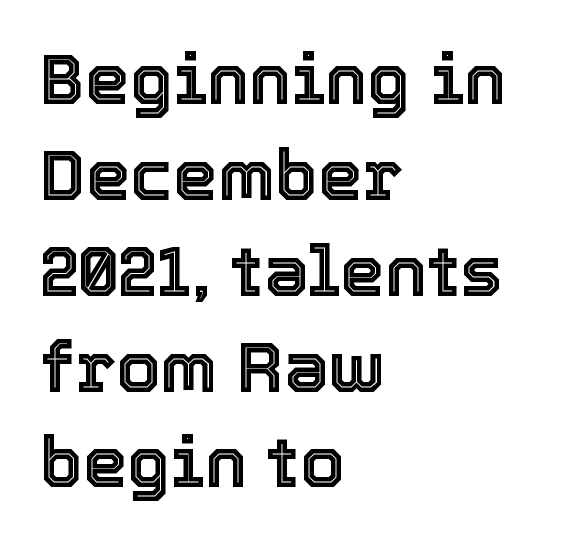
{"italic": "no", "width": "normal", "x_height": "medium", "monospaced": "no", "underline": "no", "align": "left", "line_spacing": "normal", "line_spacing_ratio": 1.35, "letter_spacing": "normal", "letter_spacing_em": 0.0, "glyph_px": 71}
